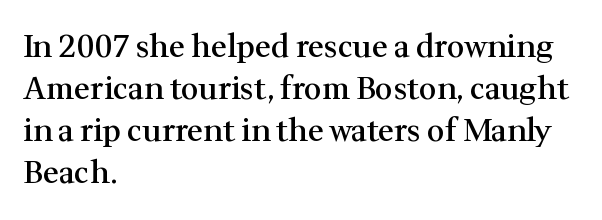
Q: Is the text bold? A: Semi-bold.
Q: Is the text italic (slanted)? A: No, it is upright.
Q: Is the typeface a serif or a sans-serif typeface? A: Serif.
Q: Is the text underlined? A: No.
Q: How is the paragraph aligned? A: Left-aligned.
Q: Is the spacing between letters normal or unusually wide? A: Normal.
Q: Is the spacing between lines tight, normal or loose? A: Normal.
Q: Width (condensed, normal, or wide)? A: Normal.
Q: Stroke contrast? A: Medium.
Q: x-height? A: Medium.
Q: Monospaced? A: No.
